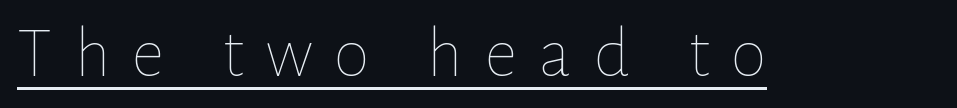
The image shows 73 px thin type, upright; set unusually wide letter spacing (+0.3 em), underlined; low stroke contrast and a medium x-height.
